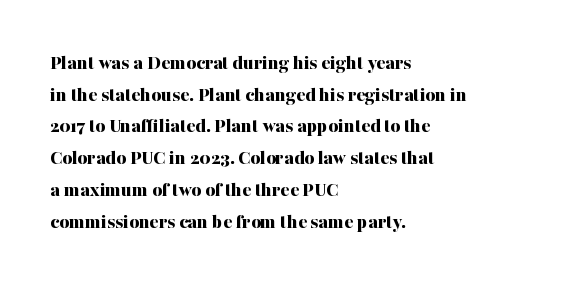
The image shows 21 px bold type, upright; set left-aligned, normal line spacing (1.51x), normal letter spacing, not underlined.
